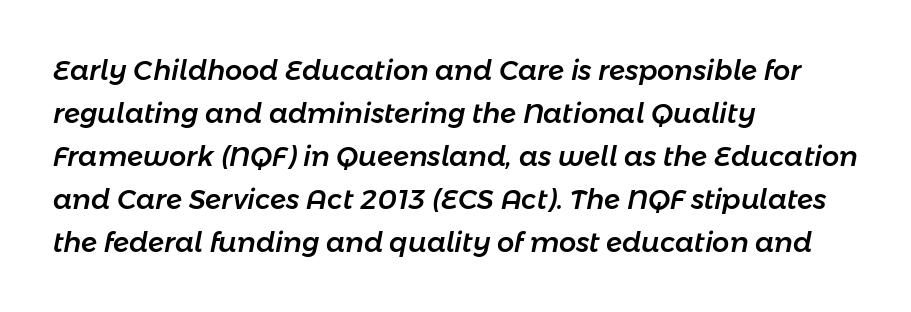
Q: Is the text italic (slanted)? A: Yes, it leans right by about 11 degrees.
Q: Is the text underlined? A: No.
Q: How is the paragraph aligned? A: Left-aligned.
Q: Is the spacing between letters normal or unusually wide? A: Normal.
Q: Is the spacing between lines tight, normal or loose? A: Normal.
